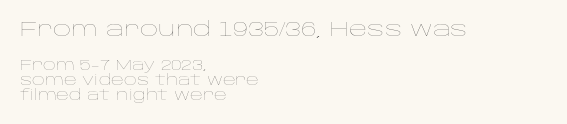
The words here are not underlined. Bigger letters appear in the top chunk; the bottom chunk is reduced. The font is comparable to plain body text, perhaps lighter. Leftover space on each line is placed entirely after the last word. The axis of the letterforms is exactly vertical. Quick note: interline space is minimal.
